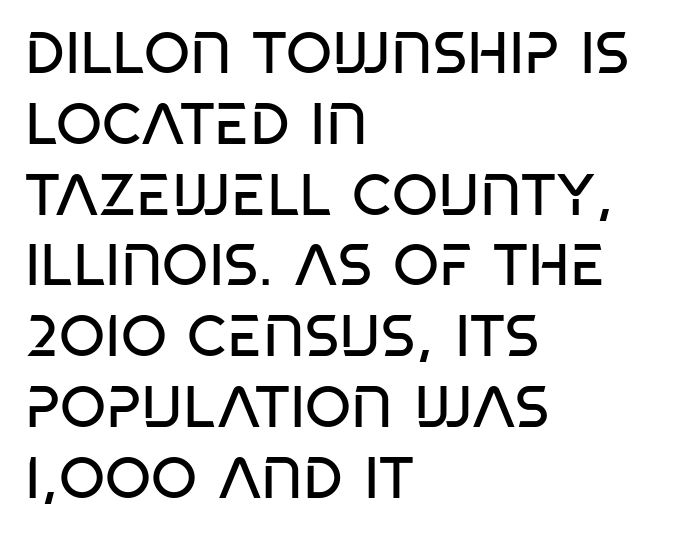
The image shows 59 px regular-weight, condensed sans-serif type; set left-aligned, line spacing 1.2x, normal letter spacing, not underlined; low stroke contrast and a large x-height.
